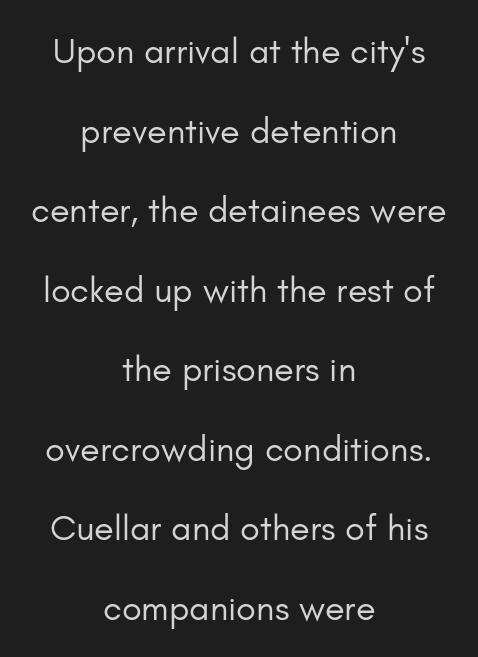
{"serif": "no", "italic": "no", "bold": "no", "weight": "regular", "width": "normal", "stroke_contrast": "low", "x_height": "small", "monospaced": "no", "underline": "no", "align": "center", "line_spacing": "loose", "line_spacing_ratio": 2.21, "letter_spacing": "normal", "letter_spacing_em": 0.0, "glyph_px": 36}
